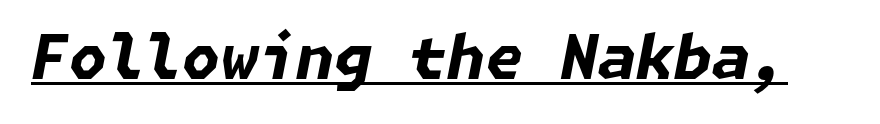
{"italic": "yes", "lean": "right", "slant_degrees": 11, "bold": "yes", "weight": "bold", "width": "normal", "stroke_contrast": "low", "x_height": "medium", "underline": "yes", "letter_spacing": "normal", "letter_spacing_em": 0.0, "glyph_px": 61}
